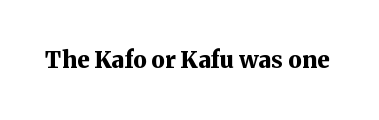
The image shows 23 px bold type, upright; set normal letter spacing, not underlined.
